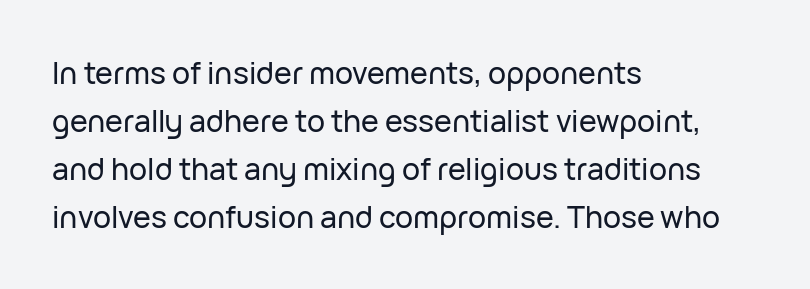
Q: Is the text italic (slanted)? A: No, it is upright.
Q: Is the typeface a serif or a sans-serif typeface? A: Sans-serif.
Q: Is the text underlined? A: No.
Q: How is the paragraph aligned? A: Left-aligned.
Q: Is the spacing between letters normal or unusually wide? A: Normal.
Q: Is the spacing between lines tight, normal or loose? A: Normal.
Q: Width (condensed, normal, or wide)? A: Normal.
Q: Stroke contrast? A: Low.
Q: x-height? A: Medium.
Q: Monospaced? A: No.
